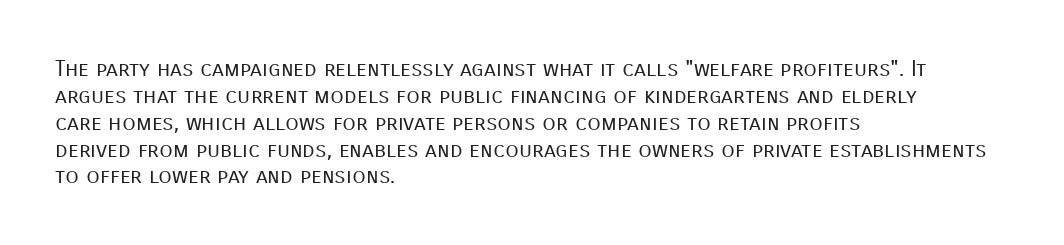
Honestly, the letter spacing is just normal — you wouldn't notice it. A student would call this left alignment; a typographer would say flush left, rag right. The font sits on the lighter half of the weight spectrum, regular included. Just letters on the line, the space beneath them empty.
